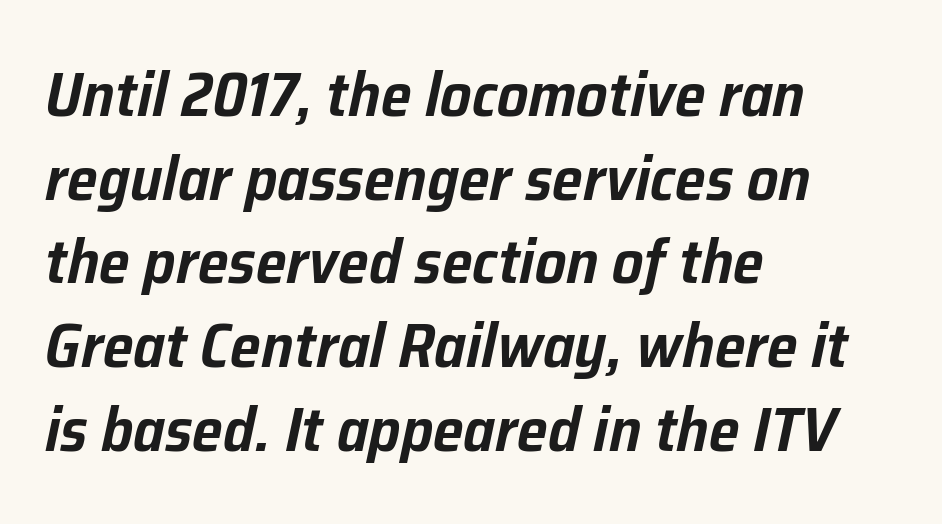
{"italic": "yes", "lean": "right", "slant_degrees": 12, "width": "normal", "stroke_contrast": "low", "x_height": "medium", "monospaced": "no", "underline": "no", "align": "left", "line_spacing": "normal", "line_spacing_ratio": 1.35, "letter_spacing": "normal", "letter_spacing_em": 0.0, "glyph_px": 62}
